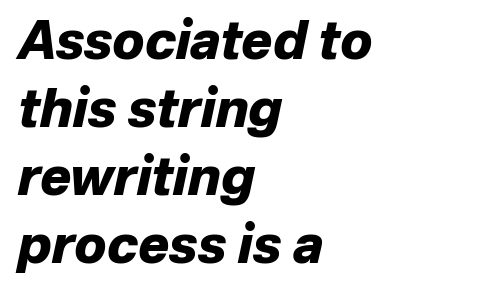
{"italic": "yes", "lean": "right", "slant_degrees": 12, "bold": "yes", "weight": "heavy", "width": "normal", "stroke_contrast": "low", "x_height": "medium", "monospaced": "no", "underline": "no", "align": "left", "line_spacing": "normal", "line_spacing_ratio": 1.31, "letter_spacing": "normal", "letter_spacing_em": 0.0, "glyph_px": 52}
